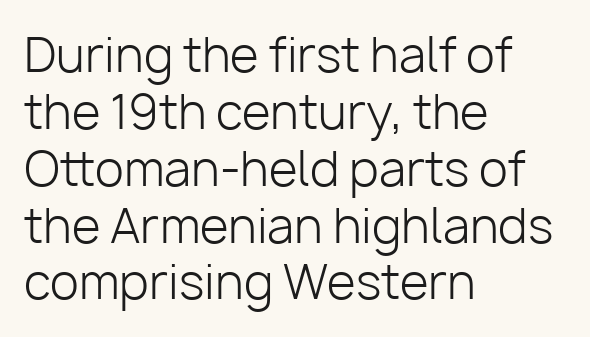
{"serif": "no", "italic": "no", "bold": "no", "weight": "light", "width": "normal", "stroke_contrast": "low", "x_height": "medium", "monospaced": "no", "underline": "no", "align": "left", "line_spacing_ratio": 1.21, "letter_spacing": "normal", "letter_spacing_em": 0.0, "glyph_px": 47}
